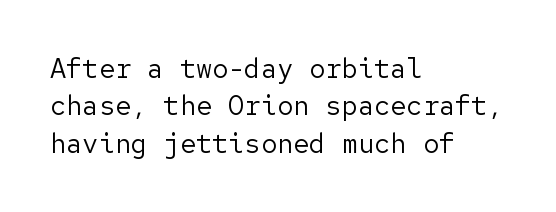
Interline gaps are of average width in this sample. Inter-character spacing is left at the font's built-in metrics. If you drew a line through each stem, it would be perfectly vertical. Words float on clear page, feet unadorned. Each line starts at the same left margin while the right side varies.
